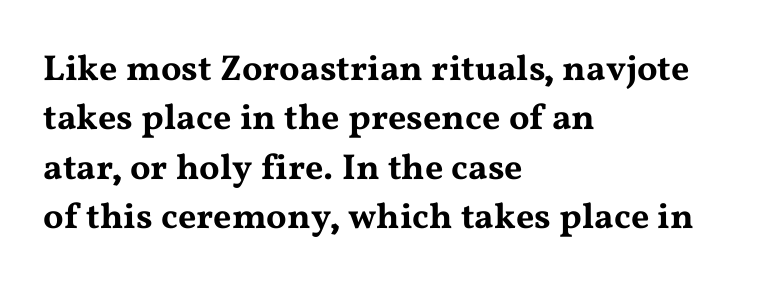
The image shows 36 px wide serif type, upright; set left-aligned, normal line spacing (1.37x), normal letter spacing, not underlined; medium stroke contrast and a medium x-height.
